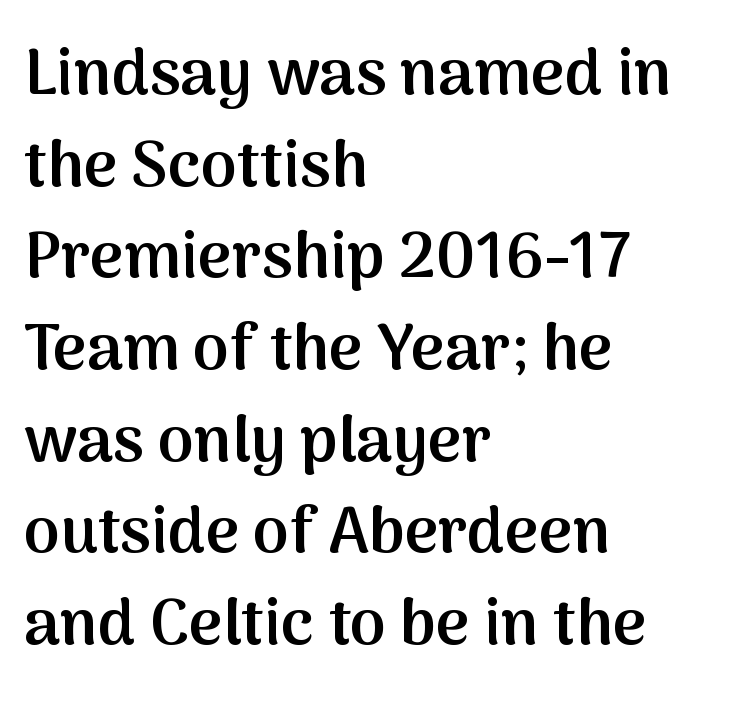
Q: Is the text bold? A: Semi-bold.
Q: Is the text italic (slanted)? A: No, it is upright.
Q: Is the typeface a serif or a sans-serif typeface? A: Sans-serif.
Q: Is the text underlined? A: No.
Q: How is the paragraph aligned? A: Left-aligned.
Q: Is the spacing between letters normal or unusually wide? A: Normal.
Q: Is the spacing between lines tight, normal or loose? A: Normal.
Q: Width (condensed, normal, or wide)? A: Normal.
Q: Stroke contrast? A: Medium.
Q: x-height? A: Medium.
Q: Monospaced? A: No.
